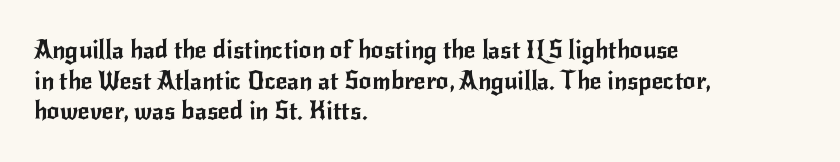
Q: Is the text italic (slanted)? A: No, it is upright.
Q: Is the text underlined? A: No.
Q: How is the paragraph aligned? A: Left-aligned.
Q: Is the spacing between letters normal or unusually wide? A: Normal.
